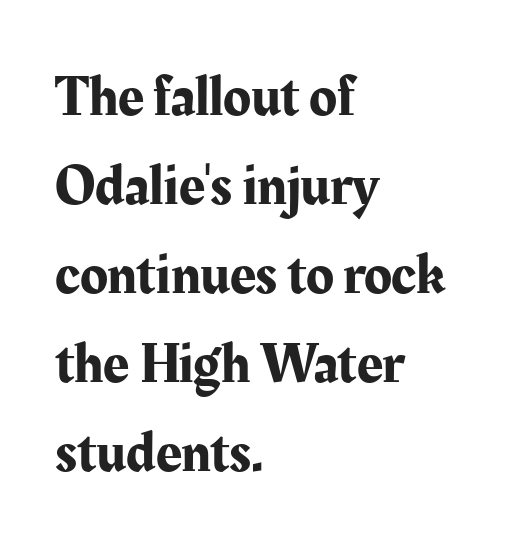
Quick note: underline off. Unlike italic type, these characters show no tilt at all. A typesetter would label this face a serif. The passage shown is typed in a proportional face where columns would drift. These lines sit exactly where default settings would place them. Is the block centered? No — it sits flush against the left margin.
